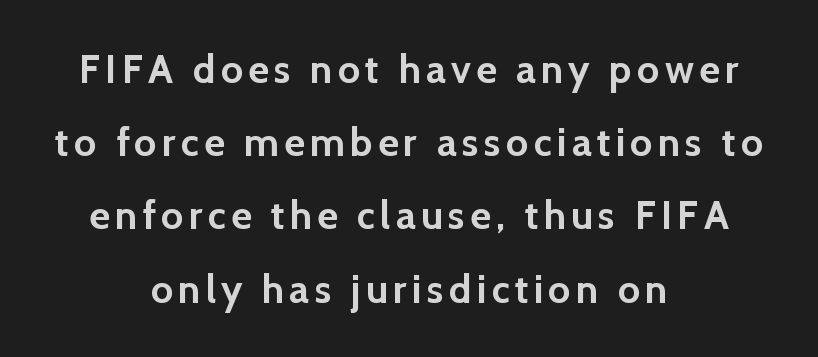
The image shows 40 px semibold sans-serif type, upright; set centered, line spacing 1.83x, not underlined; a medium x-height.
